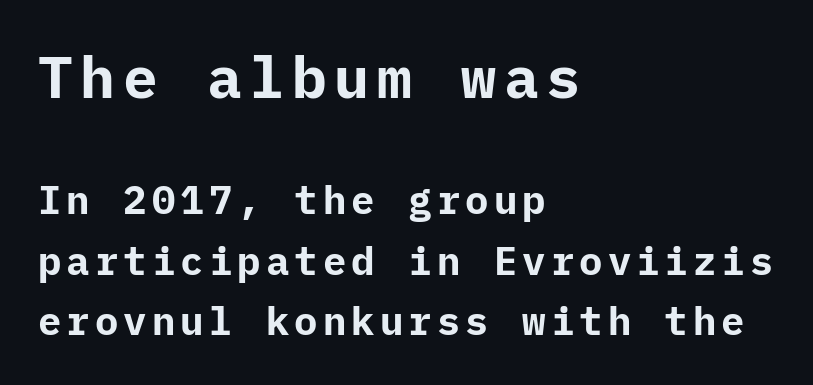
Q: Is the text bold? A: Yes.
Q: Is the text italic (slanted)? A: No, it is upright.
Q: Is the typeface a serif or a sans-serif typeface? A: Sans-serif.
Q: Is the text underlined? A: No.
Q: How is the paragraph aligned? A: Left-aligned.
Q: Is the spacing between lines tight, normal or loose? A: Normal.
Q: Which block of text is set in a larger size, the first (top) or the second (bottom)? A: The first (top) one.
Q: Width (condensed, normal, or wide)? A: Normal.
Q: Stroke contrast? A: Low.
Q: x-height? A: Medium.
